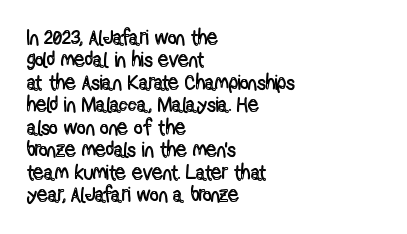
The image shows 21 px text type, upright; set left-aligned, tight line spacing (1.07x), normal letter spacing, not underlined.
